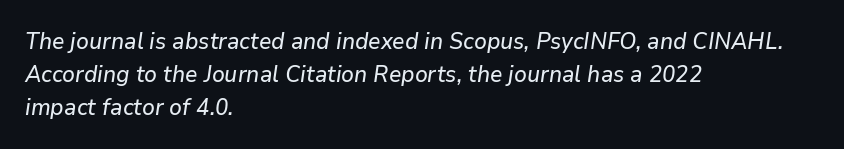
Q: Is the text italic (slanted)? A: Yes, it leans right by about 9 degrees.
Q: Is the text underlined? A: No.
Q: How is the paragraph aligned? A: Left-aligned.
Q: Is the spacing between letters normal or unusually wide? A: Normal.
Q: Is the spacing between lines tight, normal or loose? A: Normal.
